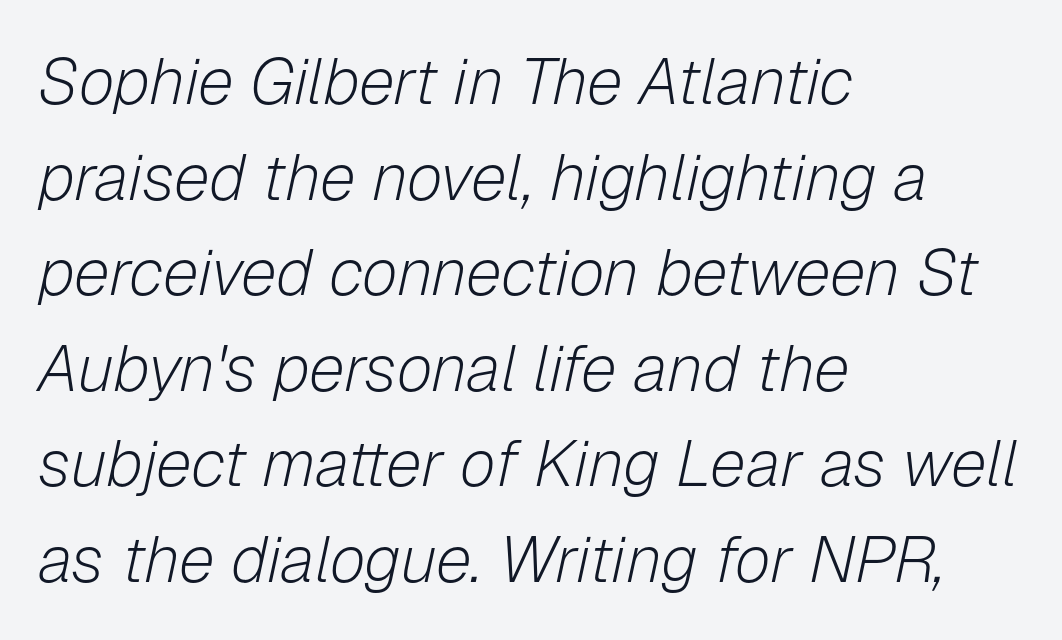
{"italic": "yes", "lean": "right", "slant_degrees": 12, "bold": "no", "weight": "light", "width": "normal", "stroke_contrast": "low", "x_height": "medium", "monospaced": "no", "underline": "no", "align": "left", "line_spacing": "normal", "line_spacing_ratio": 1.47, "letter_spacing": "normal", "letter_spacing_em": 0.0, "glyph_px": 65}
